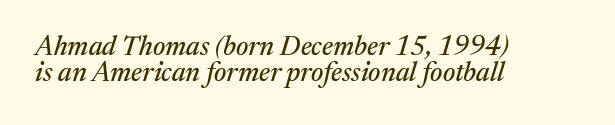
Q: Is the text italic (slanted)? A: Yes, it leans right by about 17 degrees.
Q: Is the text underlined? A: No.
Q: How is the paragraph aligned? A: Left-aligned.
Q: Is the spacing between letters normal or unusually wide? A: Normal.
Q: Is the spacing between lines tight, normal or loose? A: Tight.
